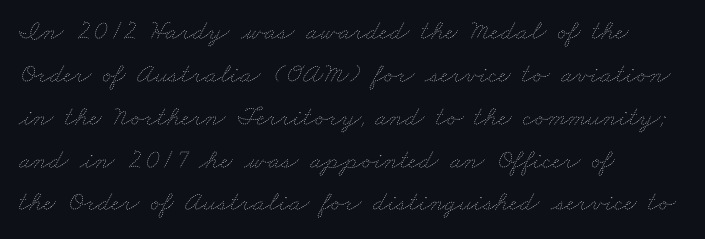
Q: Is the text bold? A: No.
Q: Is the text underlined? A: No.
Q: How is the paragraph aligned? A: Left-aligned.
Q: Is the spacing between letters normal or unusually wide? A: Normal.
Q: Is the spacing between lines tight, normal or loose? A: Normal.
Q: Width (condensed, normal, or wide)? A: Wide.
Q: Stroke contrast? A: Low.
Q: x-height? A: Small.
Q: Monospaced? A: No.
